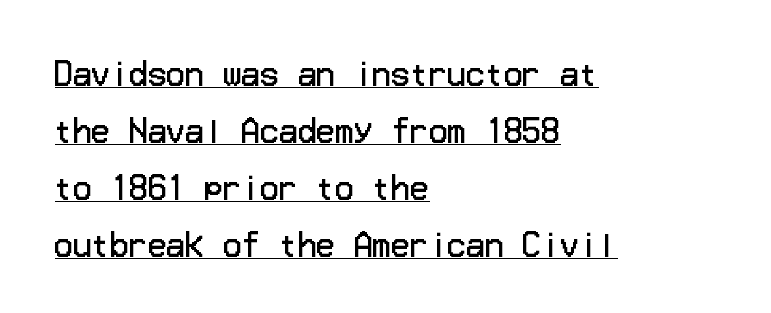
The image shows 31 px regular-weight sans-serif type, upright; set left-aligned, line spacing 1.84x, normal letter spacing, underlined; low stroke contrast and a medium x-height.
